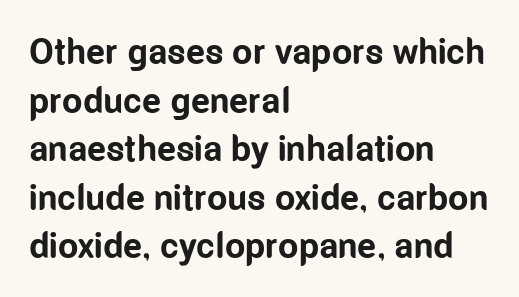
{"serif": "no", "italic": "no", "bold": "yes", "weight": "bold", "width": "condensed", "stroke_contrast": "low", "x_height": "medium", "monospaced": "no", "underline": "no", "align": "left", "line_spacing": "normal", "line_spacing_ratio": 1.35, "letter_spacing": "normal", "letter_spacing_em": 0.0, "glyph_px": 36}
